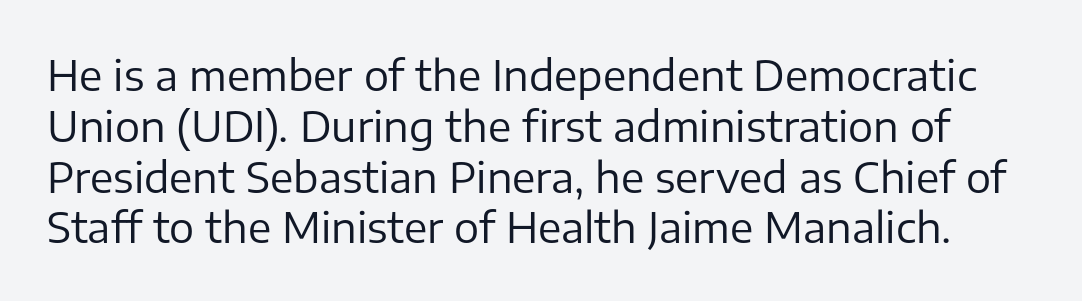
Q: Is the text bold? A: No.
Q: Is the text italic (slanted)? A: No, it is upright.
Q: Is the typeface a serif or a sans-serif typeface? A: Sans-serif.
Q: Is the text underlined? A: No.
Q: Is the spacing between letters normal or unusually wide? A: Normal.
Q: Width (condensed, normal, or wide)? A: Normal.
Q: Stroke contrast? A: Low.
Q: x-height? A: Medium.
Q: Monospaced? A: No.
